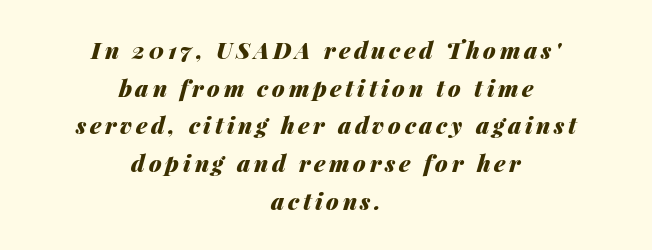
The image shows 23 px bold type, italic (leaning right); set centered, normal line spacing (1.64x), not underlined.
